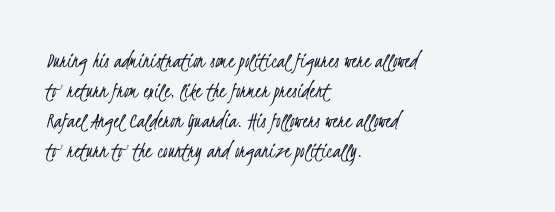
Q: Is the text bold? A: No.
Q: Is the text underlined? A: No.
Q: How is the paragraph aligned? A: Left-aligned.
Q: Is the spacing between letters normal or unusually wide? A: Normal.
Q: Is the spacing between lines tight, normal or loose? A: Normal.
